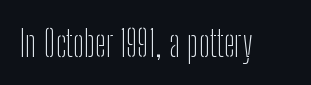
{"serif": "no", "italic": "no", "bold": "no", "weight": "thin", "width": "condensed", "stroke_contrast": "low", "x_height": "medium", "monospaced": "no", "underline": "no", "letter_spacing": "normal", "letter_spacing_em": 0.0, "glyph_px": 37}
